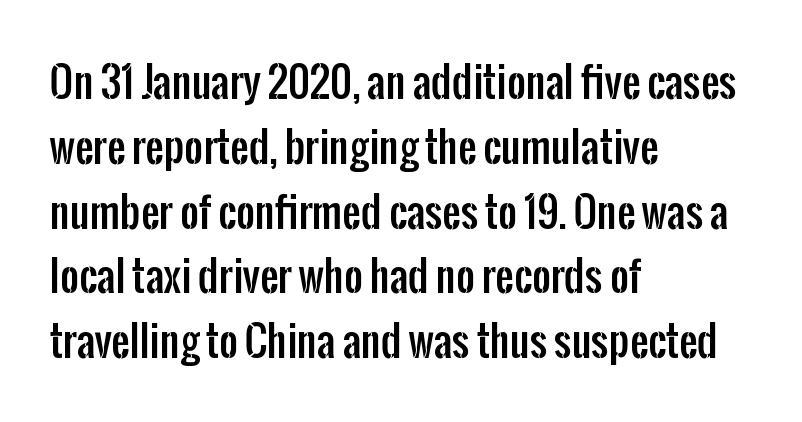
{"serif": "no", "italic": "no", "width": "condensed", "stroke_contrast": "low", "x_height": "medium", "monospaced": "no", "underline": "no", "align": "left", "line_spacing": "normal", "line_spacing_ratio": 1.58, "letter_spacing": "normal", "letter_spacing_em": 0.0, "glyph_px": 41}
